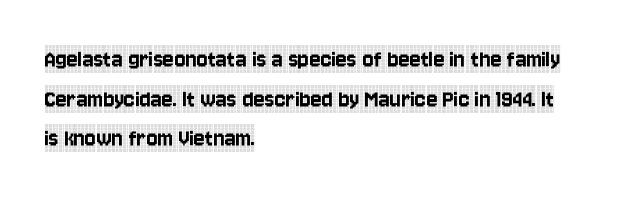
{"italic": "no", "underline": "no", "align": "left", "line_spacing": "normal", "line_spacing_ratio": 1.52, "letter_spacing": "normal", "letter_spacing_em": 0.0, "glyph_px": 26}
